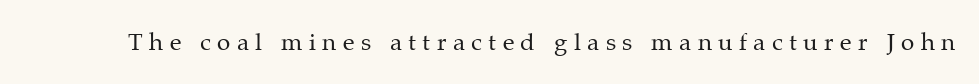
The horizontal fit of the characters is loose and conspicuously gappy. The type sits square on the baseline with zero lean. A clean baseline with only descenders dipping below it. No extra ink here — the face is not bold.
